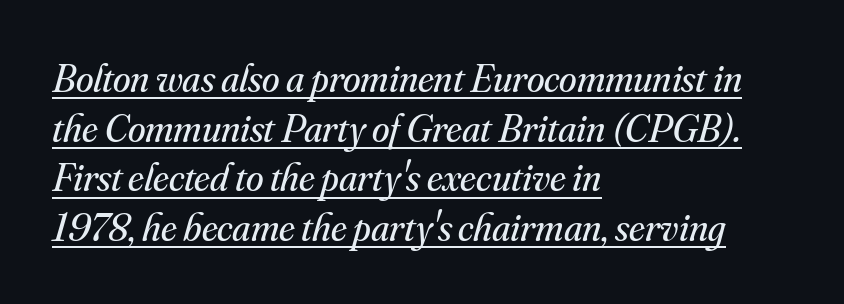
The image shows 40 px regular-weight serif type, italic (leaning right); set left-aligned, line spacing 1.24x, normal letter spacing, underlined; medium stroke contrast and a small x-height.
